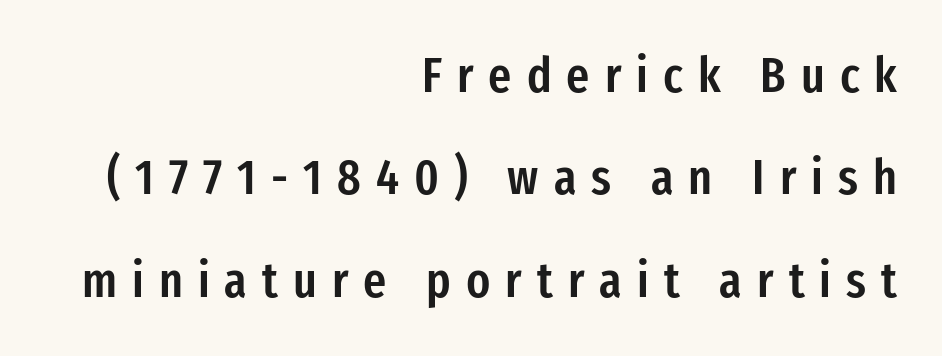
The image shows 50 px semibold, condensed sans-serif type, upright; set right-aligned, loose line spacing (2.05x), unusually wide letter spacing (+0.3 em), not underlined; low stroke contrast and a medium x-height.
